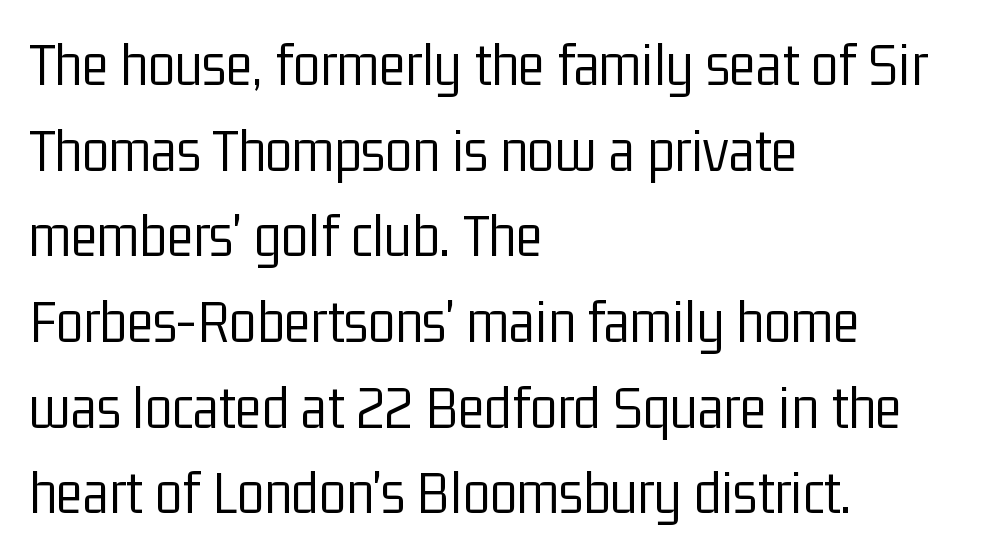
{"serif": "no", "italic": "no", "bold": "no", "weight": "light", "width": "condensed", "stroke_contrast": "low", "x_height": "medium", "monospaced": "no", "underline": "no", "align": "left", "line_spacing": "normal", "line_spacing_ratio": 1.36, "letter_spacing": "normal", "letter_spacing_em": 0.0, "glyph_px": 63}
